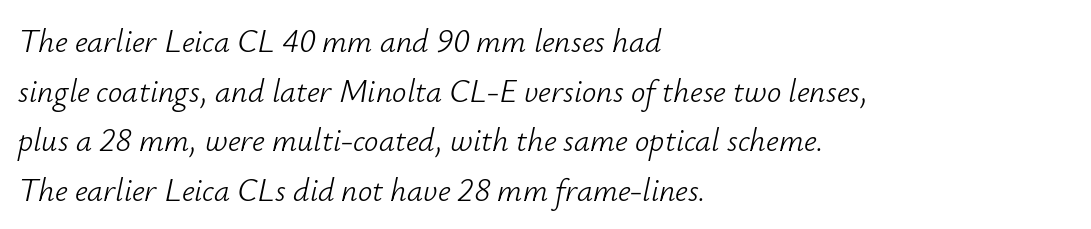
The image shows 32 px light type, italic (leaning right); set left-aligned, normal line spacing (1.55x), normal letter spacing, not underlined; low stroke contrast and a small x-height.
